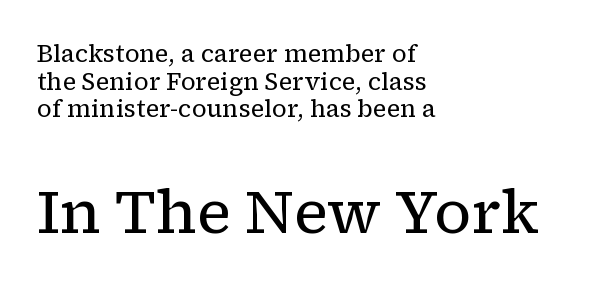
Q: Is the text bold? A: No.
Q: Is the text italic (slanted)? A: No, it is upright.
Q: Is the typeface a serif or a sans-serif typeface? A: Serif.
Q: Is the text underlined? A: No.
Q: How is the paragraph aligned? A: Left-aligned.
Q: Is the spacing between letters normal or unusually wide? A: Normal.
Q: Is the spacing between lines tight, normal or loose? A: Tight.
Q: Which block of text is set in a larger size, the first (top) or the second (bottom)? A: The second (bottom) one.
Q: Width (condensed, normal, or wide)? A: Normal.
Q: Stroke contrast? A: Low.
Q: x-height? A: Medium.
Q: Monospaced? A: No.
